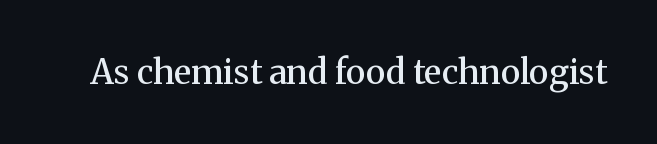
Q: Is the text bold? A: Semi-bold.
Q: Is the text italic (slanted)? A: No, it is upright.
Q: Is the typeface a serif or a sans-serif typeface? A: Serif.
Q: Is the text underlined? A: No.
Q: Is the spacing between letters normal or unusually wide? A: Normal.
Q: Width (condensed, normal, or wide)? A: Normal.
Q: Stroke contrast? A: Medium.
Q: x-height? A: Medium.
Q: Monospaced? A: No.
